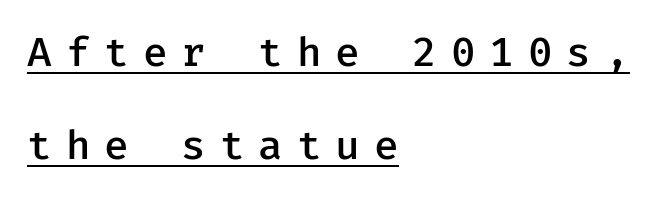
Q: Is the text bold? A: Semi-bold.
Q: Is the text italic (slanted)? A: No, it is upright.
Q: Is the typeface a serif or a sans-serif typeface? A: Sans-serif.
Q: Is the text underlined? A: Yes.
Q: How is the paragraph aligned? A: Left-aligned.
Q: Is the spacing between letters normal or unusually wide? A: Unusually wide.
Q: Is the spacing between lines tight, normal or loose? A: Loose.
Q: Width (condensed, normal, or wide)? A: Normal.
Q: Stroke contrast? A: Low.
Q: x-height? A: Medium.
